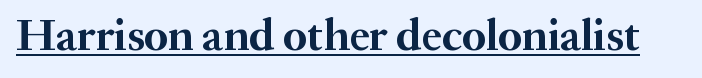
The image shows 45 px semibold serif type, upright; set normal letter spacing, underlined; medium stroke contrast and a small x-height.
